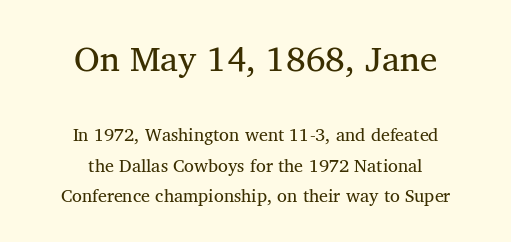
{"serif": "yes", "italic": "no", "bold": "no", "weight": "regular", "width": "normal", "stroke_contrast": "medium", "x_height": "medium", "monospaced": "no", "underline": "no", "align": "center", "line_spacing_ratio": 1.71, "letter_spacing": "normal", "letter_spacing_em": 0.0, "larger_block": "first", "size_ratio": 1.94, "glyph_px": 35}
